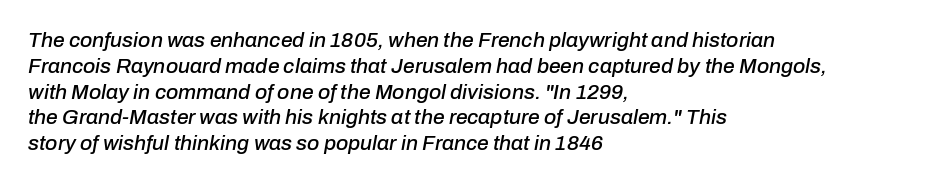
Where is the straight margin? On the left. The space beneath each line is pristine and unruled. Characters are canted at an angle relative to the baseline's perpendicular. The letters sit at their default tracking, neither squeezed nor spread.
